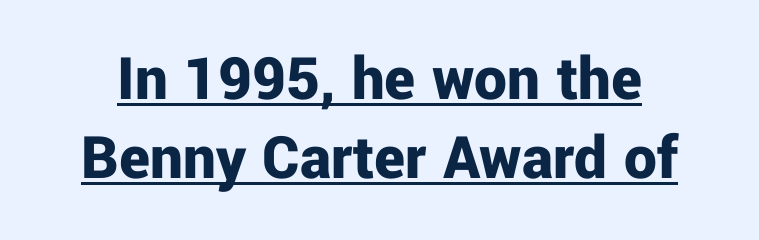
{"serif": "no", "italic": "no", "bold": "yes", "weight": "bold", "width": "normal", "stroke_contrast": "low", "x_height": "medium", "monospaced": "no", "underline": "yes", "line_spacing_ratio": 1.22, "letter_spacing": "normal", "letter_spacing_em": 0.0, "glyph_px": 65}
